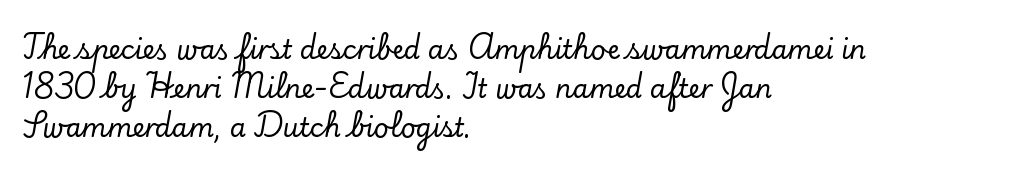
Q: Is the text italic (slanted)? A: Yes.
Q: Is the text underlined? A: No.
Q: How is the paragraph aligned? A: Left-aligned.
Q: Is the spacing between letters normal or unusually wide? A: Normal.
Q: Is the spacing between lines tight, normal or loose? A: Normal.
